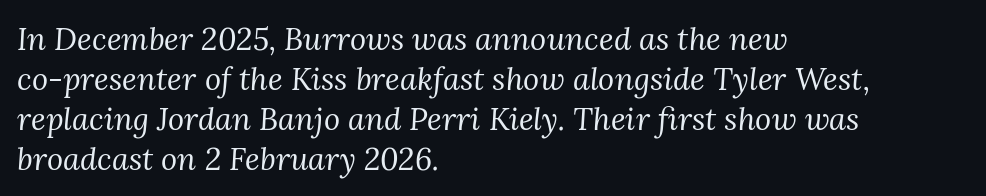
{"serif": "yes", "italic": "yes", "lean": "right", "slant_degrees": 3, "bold": "no", "weight": "regular", "width": "normal", "stroke_contrast": "medium", "x_height": "medium", "monospaced": "no", "underline": "no", "align": "left", "line_spacing": "normal", "line_spacing_ratio": 1.29, "letter_spacing": "normal", "letter_spacing_em": 0.0, "glyph_px": 31}
